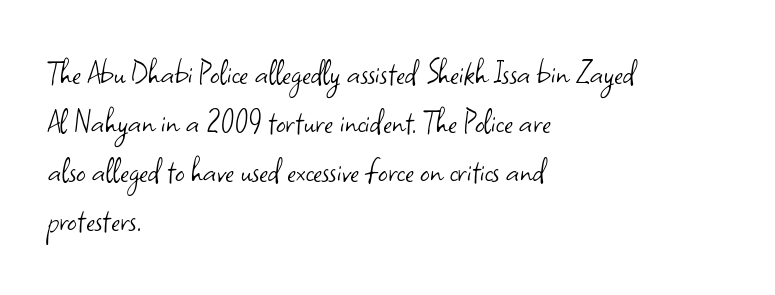
The image shows 38 px light sans-serif type; set left-aligned, normal line spacing (1.29x), normal letter spacing, not underlined; low stroke contrast and a small x-height.
